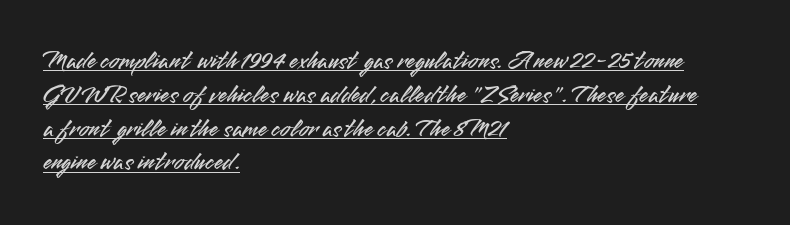
The image shows 26 px text type; set left-aligned, normal line spacing (1.3x), normal letter spacing, underlined.
